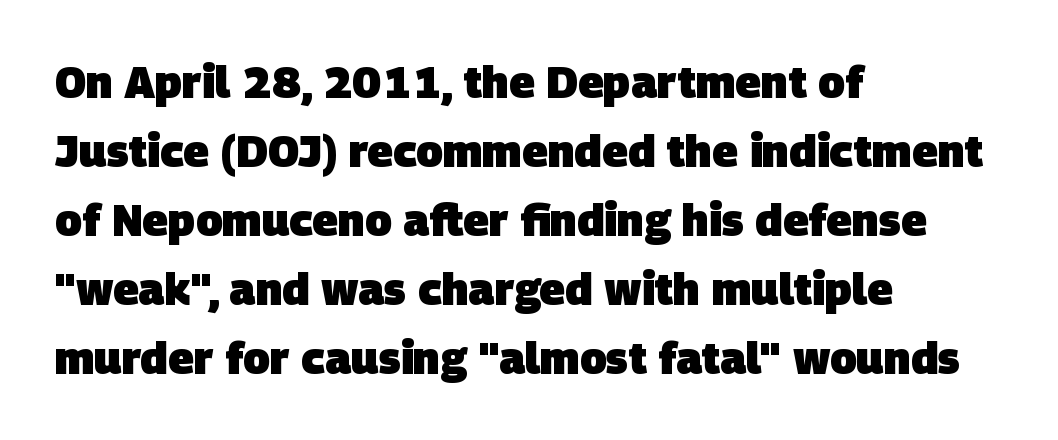
Q: Is the text bold? A: Yes.
Q: Is the typeface a serif or a sans-serif typeface? A: Sans-serif.
Q: Is the text underlined? A: No.
Q: How is the paragraph aligned? A: Left-aligned.
Q: Is the spacing between letters normal or unusually wide? A: Normal.
Q: Is the spacing between lines tight, normal or loose? A: Normal.
Q: Width (condensed, normal, or wide)? A: Normal.
Q: Stroke contrast? A: Low.
Q: x-height? A: Large.
Q: Monospaced? A: No.
